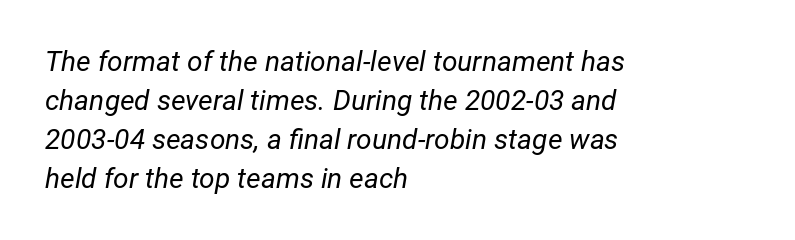
Posture: slanted. Reading down the column, the eye jumps a familiar distance to each next line. Tracking here is standard; glyphs follow each other at the usual distance. Is this a fixed-width face? No — the glyphs have proportional, varying widths. Underlining? Definitely not there.
